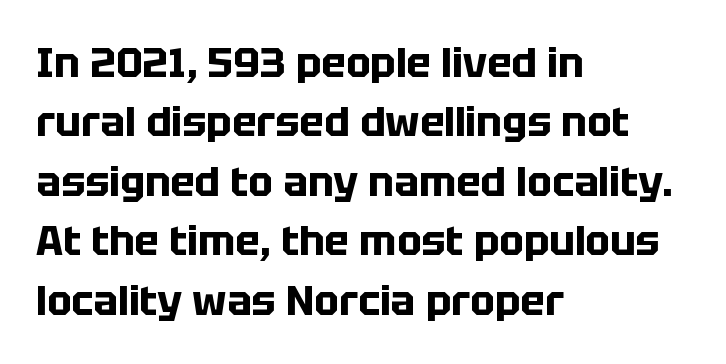
Unlike italic type, these characters show no tilt at all. Note: no serifs on the glyphs. A student would call this left alignment; a typographer would say flush left, rag right. Plain, unruled lines of type. Do the characters align in a grid? No, the font is proportional.
